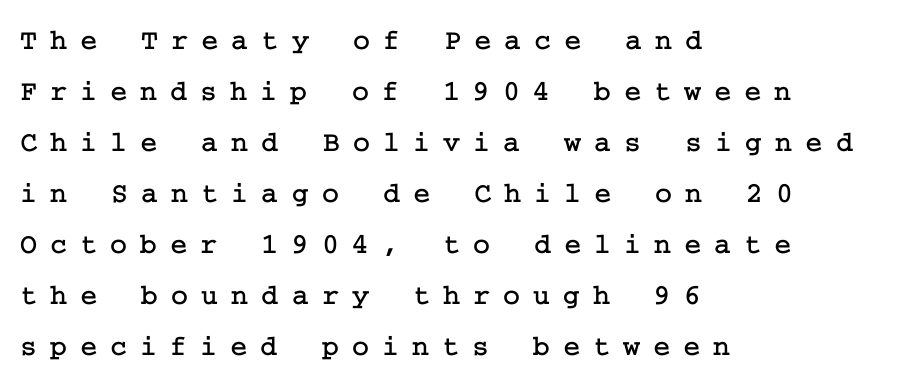
{"serif": "yes", "italic": "no", "width": "normal", "stroke_contrast": "low", "x_height": "medium", "underline": "no", "align": "left", "line_spacing_ratio": 1.76, "letter_spacing": "wide", "letter_spacing_em": 0.45, "glyph_px": 29}
